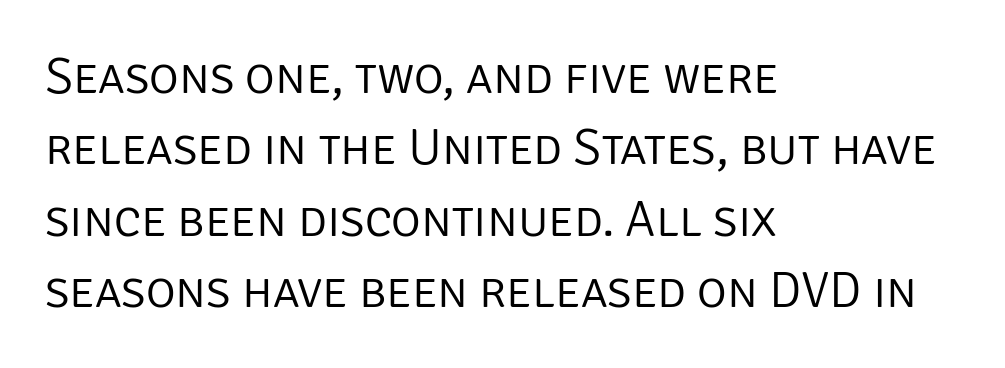
Q: Is the text bold? A: No.
Q: Is the text italic (slanted)? A: No, it is upright.
Q: Is the typeface a serif or a sans-serif typeface? A: Sans-serif.
Q: Is the text underlined? A: No.
Q: How is the paragraph aligned? A: Left-aligned.
Q: Is the spacing between letters normal or unusually wide? A: Normal.
Q: Is the spacing between lines tight, normal or loose? A: Normal.
Q: Width (condensed, normal, or wide)? A: Normal.
Q: Stroke contrast? A: Low.
Q: x-height? A: Large.
Q: Monospaced? A: No.
